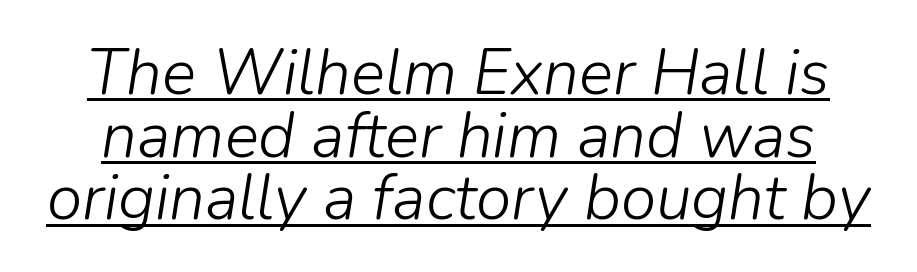
Spacing between characters is what you'd get straight out of the box. These characters rest on top of a visible drawn line. This sample has the flowing, uneven cadence of proportional lettering. Looking at the ascenders, they clearly lean.
